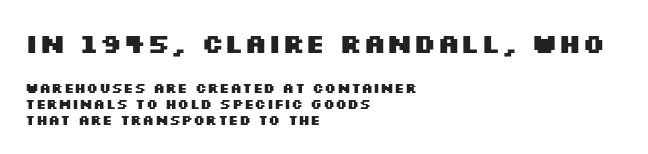
The image shows 27 px bold type, upright; set left-aligned, tight line spacing (1.15x), normal letter spacing, not underlined; the first (top) block is 1.93x larger.
